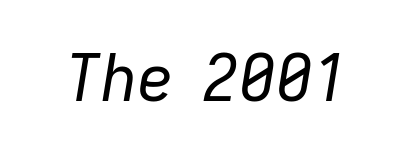
The image shows 64 px regular-weight type, italic (leaning right); set normal letter spacing, not underlined; low stroke contrast and a medium x-height.
